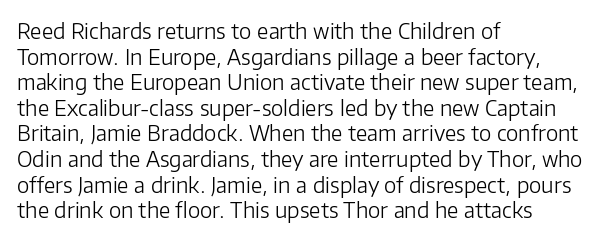
Does extra space separate the letters? No, they use regular spacing. The passage is arranged the way most books set body copy — flush left. The area under the type is left untouched. The face looks like a standard text weight, possibly lighter. Notice how the stems are strictly vertical — no italics here.
